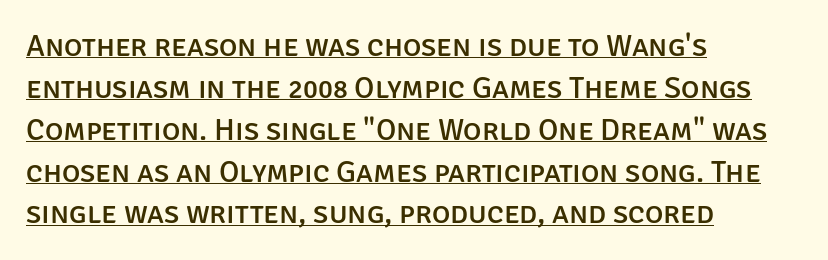
Q: Is the text italic (slanted)? A: No, it is upright.
Q: Is the typeface a serif or a sans-serif typeface? A: Sans-serif.
Q: Is the text underlined? A: Yes.
Q: How is the paragraph aligned? A: Left-aligned.
Q: Is the spacing between letters normal or unusually wide? A: Normal.
Q: Is the spacing between lines tight, normal or loose? A: Normal.
Q: Width (condensed, normal, or wide)? A: Normal.
Q: Stroke contrast? A: Low.
Q: x-height? A: Large.
Q: Monospaced? A: No.
